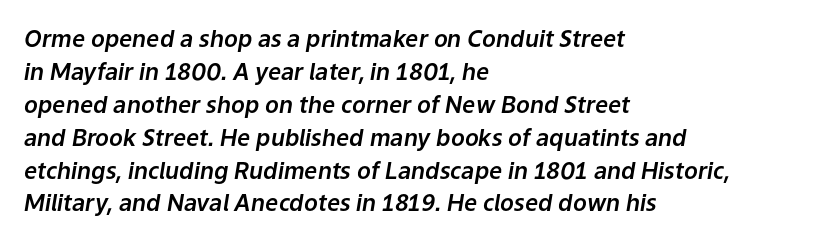
Q: Is the text italic (slanted)? A: Yes, it leans right by about 9 degrees.
Q: Is the text underlined? A: No.
Q: How is the paragraph aligned? A: Left-aligned.
Q: Is the spacing between letters normal or unusually wide? A: Normal.
Q: Is the spacing between lines tight, normal or loose? A: Normal.
